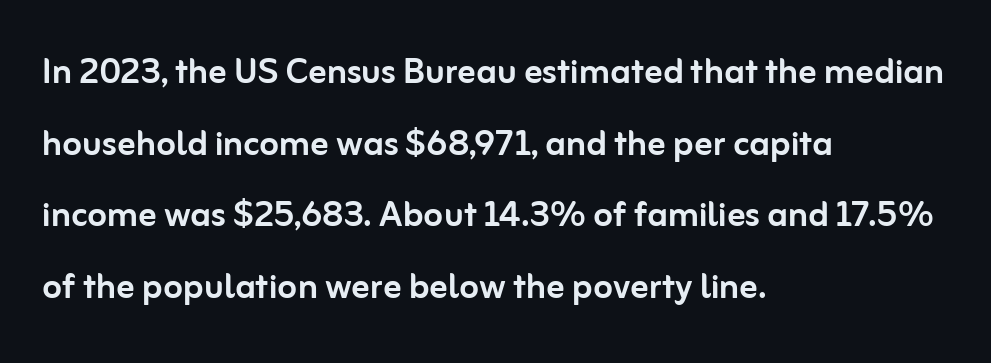
Q: Is the text italic (slanted)? A: No, it is upright.
Q: Is the typeface a serif or a sans-serif typeface? A: Sans-serif.
Q: Is the text underlined? A: No.
Q: How is the paragraph aligned? A: Left-aligned.
Q: Is the spacing between letters normal or unusually wide? A: Normal.
Q: Is the spacing between lines tight, normal or loose? A: Normal.
Q: Width (condensed, normal, or wide)? A: Normal.
Q: Stroke contrast? A: Low.
Q: x-height? A: Medium.
Q: Monospaced? A: No.
